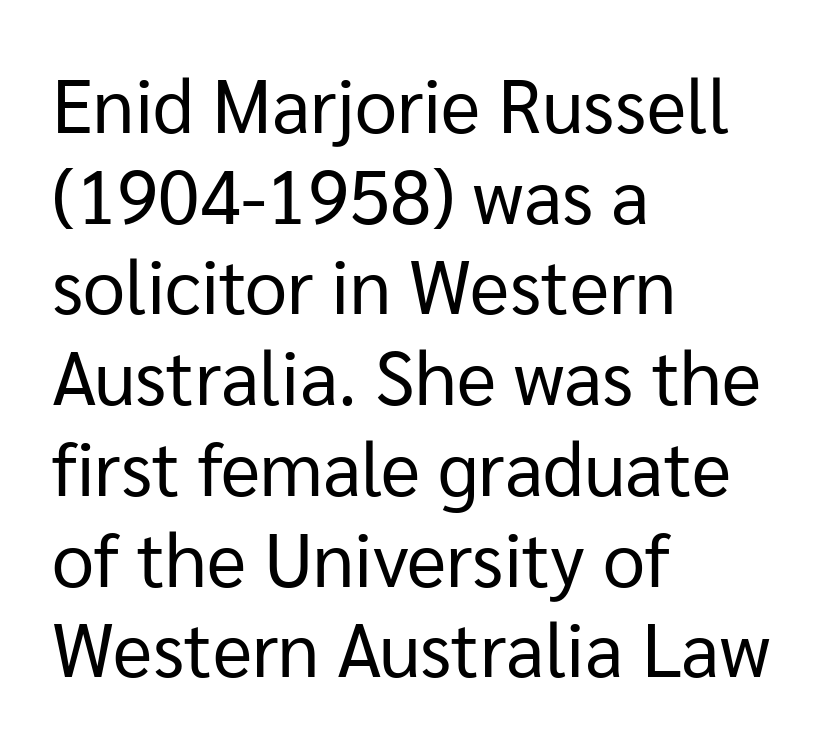
The typesetting does not lean heavy: it is not bold. The rendering uses natural spacing where letterforms have individual widths. Does the copy run flush right? No — it runs flush left. This is the regular roman posture of the typeface. Tracking value appears to be zero — textbook default spacing.
